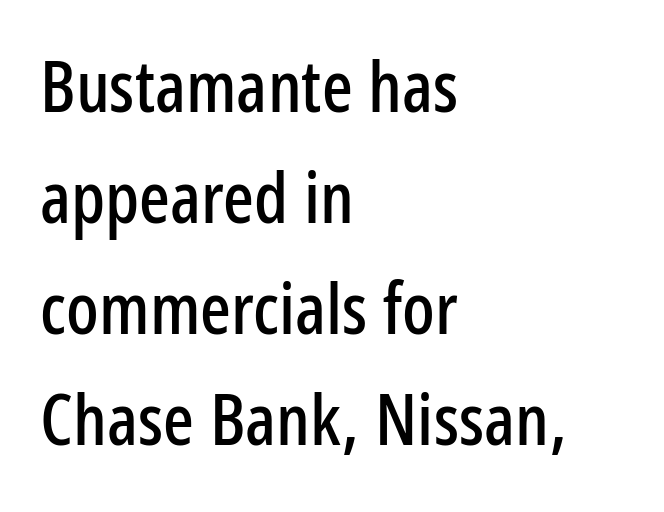
{"serif": "no", "italic": "no", "width": "condensed", "stroke_contrast": "low", "x_height": "medium", "monospaced": "no", "underline": "no", "align": "left", "line_spacing": "normal", "line_spacing_ratio": 1.54, "letter_spacing": "normal", "letter_spacing_em": 0.0, "glyph_px": 72}
